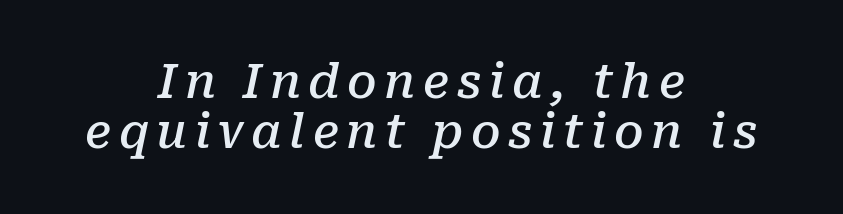
Caption: multi-line text, centered on the measure. Leading: reduced. The axis of the letterforms is tilted away from vertical. Semibold letterforms, between regular and bold. Any mark beneath the type? The region is blank.
